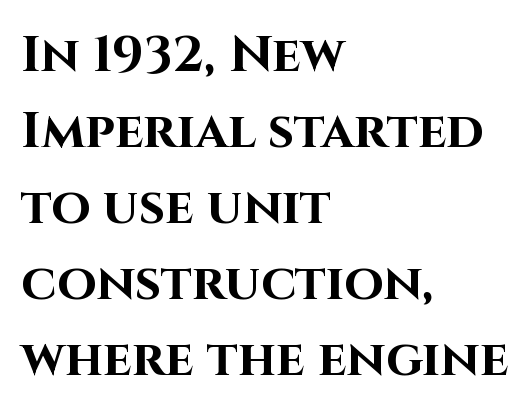
The image shows 51 px bold sans-serif type, upright; set left-aligned, normal line spacing (1.49x), normal letter spacing, not underlined; high stroke contrast and a large x-height.
